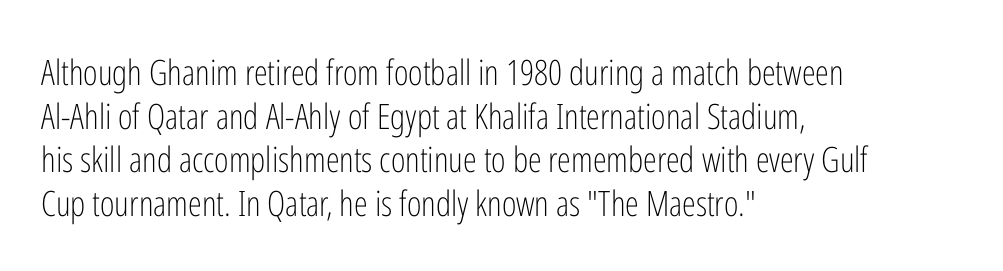
The image shows 35 px light, condensed sans-serif type, upright; set left-aligned, normal line spacing (1.25x), normal letter spacing, not underlined; low stroke contrast and a medium x-height.
